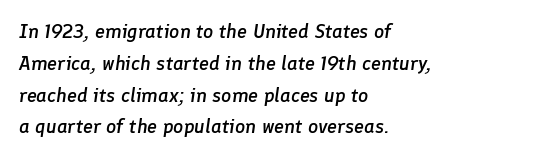
The image shows 20 px text type, italic (leaning right); set left-aligned, normal line spacing (1.59x), normal letter spacing, not underlined.
